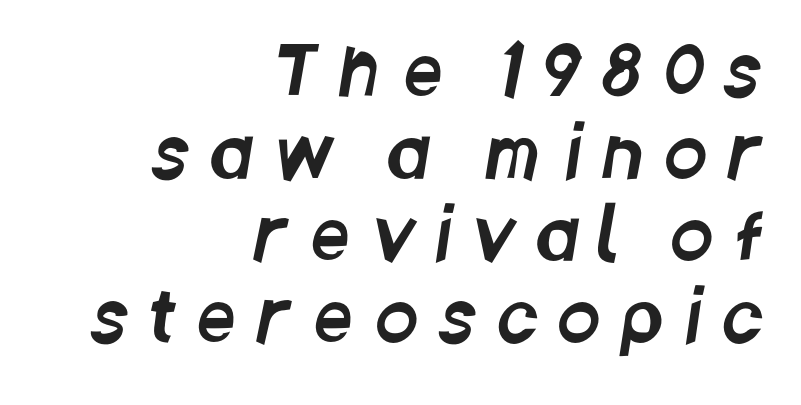
The rendering shows plain stroke endings on the letterforms — a sans-serif design. Descenders are the only things crossing below the line. The paragraph shown leans on its right margin. Is this a fixed-width face? No — the glyphs have proportional, varying widths. The horizontal fit of the characters is loose and conspicuously gappy.
